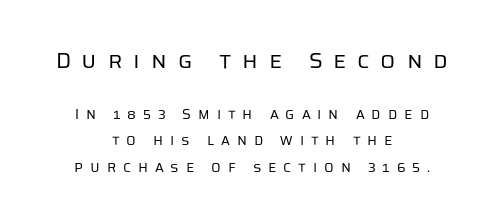
Q: Is the text bold? A: No.
Q: Is the text italic (slanted)? A: No, it is upright.
Q: Is the text underlined? A: No.
Q: How is the paragraph aligned? A: Centered.
Q: Is the spacing between letters normal or unusually wide? A: Unusually wide.
Q: Is the spacing between lines tight, normal or loose? A: Loose.
Q: Which block of text is set in a larger size, the first (top) or the second (bottom)? A: The first (top) one.
